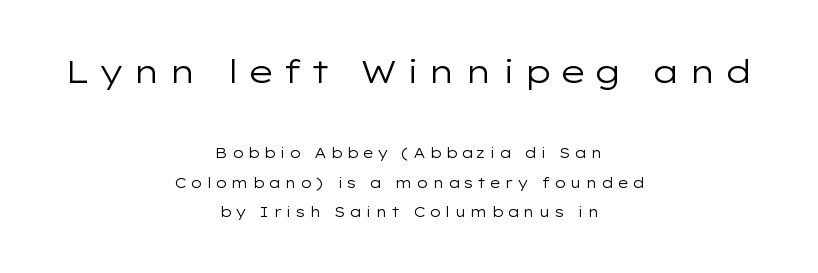
Unbolded letterforms with no extra heft. The letters advance in unequal steps, a hallmark of proportional type. The designer gave the opening block more size than the closing block. Rows of type keep a wide berth in the vertical direction. One-word summary of the alignment: center.
